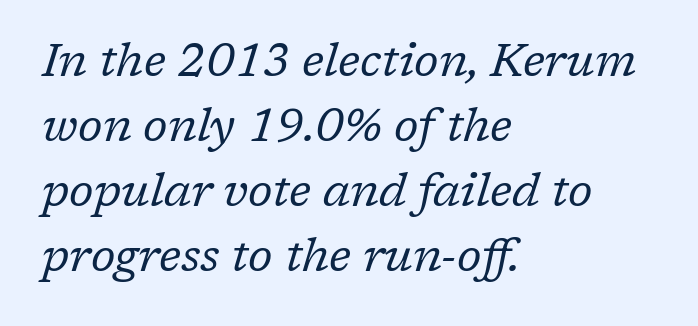
The face used here is rendered with its standard letterfit. The text was rendered using a seriffed face with decorative stroke endings. Regular leading. Is this a fixed-width face? No — the glyphs have proportional, varying widths. The gap between lines stays unmarked. Teacher's note: observe the even left margin — that is flush-left alignment.
